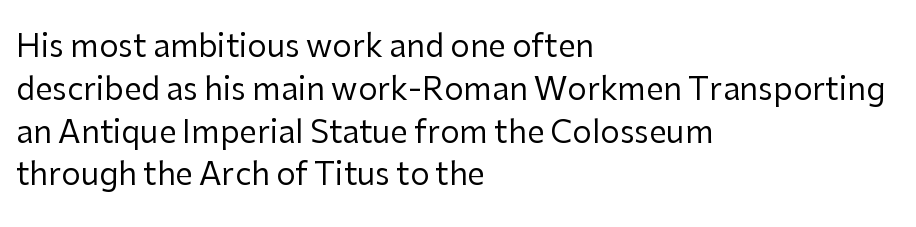
{"serif": "no", "italic": "no", "bold": "no", "weight": "regular", "width": "normal", "stroke_contrast": "low", "x_height": "medium", "monospaced": "no", "underline": "no", "align": "left", "line_spacing": "normal", "line_spacing_ratio": 1.38, "letter_spacing": "normal", "letter_spacing_em": 0.0, "glyph_px": 31}
